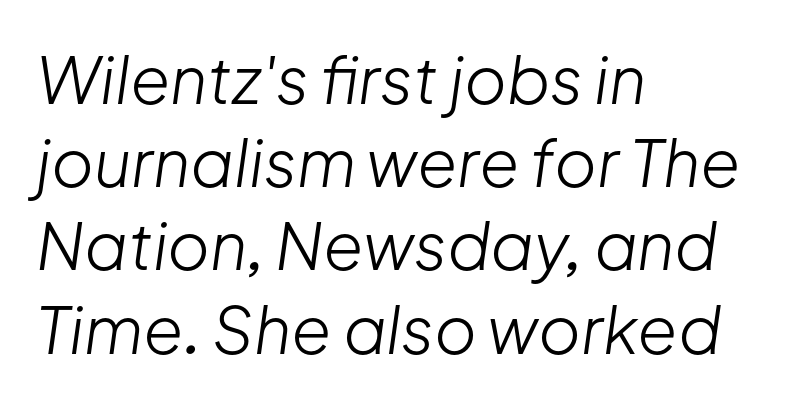
Looks like regular typesetting: each glyph gets only the width it needs. The weight tops out at a normal text grade. Compared with typical paragraphs, the rows here are spaced about the same. The glyphs look as if they've been sheared to an angle. Honestly, the letter spacing is just normal — you wouldn't notice it. Visually the block forms a straight wall on the left and a jagged coastline on the right.
